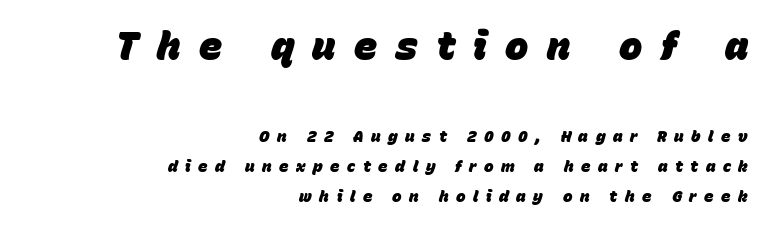
The paragraph has a hard right edge and a soft left edge. Chunky letters — that's bold for sure. In terms of posture, this sample is oblique. Do the characters align in a grid? No, the font is proportional. Spacing between characters has been opened up far beyond the box default. Just letters on the line, the space beneath them empty.
